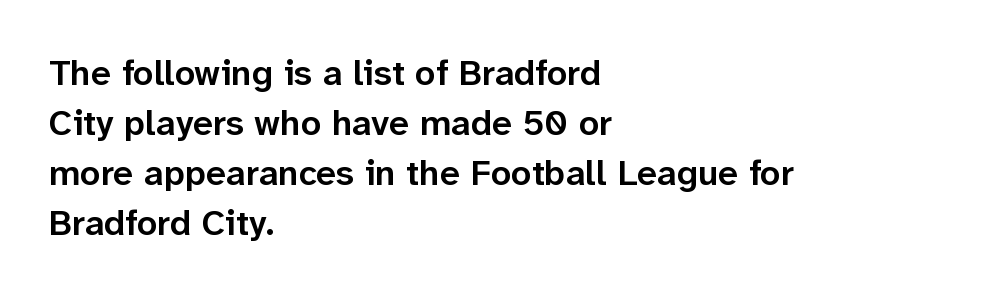
Q: Is the text bold? A: Semi-bold.
Q: Is the text italic (slanted)? A: No, it is upright.
Q: Is the typeface a serif or a sans-serif typeface? A: Sans-serif.
Q: Is the text underlined? A: No.
Q: How is the paragraph aligned? A: Left-aligned.
Q: Is the spacing between letters normal or unusually wide? A: Normal.
Q: Is the spacing between lines tight, normal or loose? A: Normal.
Q: Width (condensed, normal, or wide)? A: Normal.
Q: Stroke contrast? A: Low.
Q: x-height? A: Medium.
Q: Monospaced? A: No.
